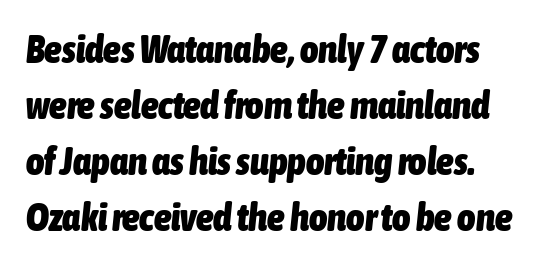
The image shows 39 px heavy, condensed type, italic (leaning right); set normal line spacing (1.44x), normal letter spacing, not underlined; low stroke contrast and a medium x-height.
